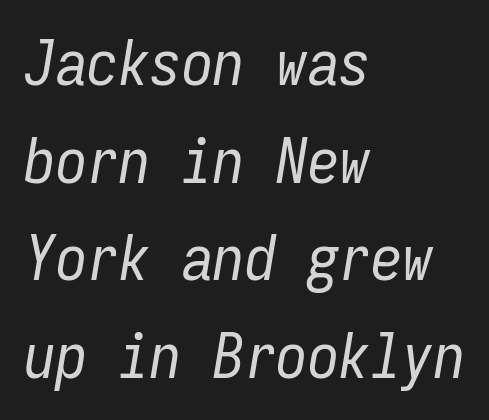
Q: Is the text bold? A: No.
Q: Is the text italic (slanted)? A: Yes, it leans right by about 9 degrees.
Q: Is the text underlined? A: No.
Q: How is the paragraph aligned? A: Left-aligned.
Q: Is the spacing between letters normal or unusually wide? A: Normal.
Q: Is the spacing between lines tight, normal or loose? A: Normal.
Q: Width (condensed, normal, or wide)? A: Condensed.
Q: Stroke contrast? A: Low.
Q: x-height? A: Medium.
Q: Monospaced? A: Yes.
